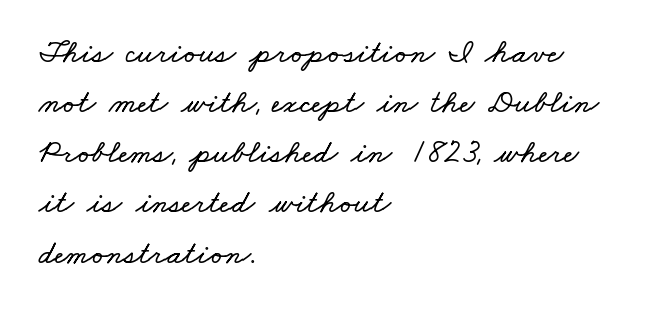
Compared with typical body copy, the letter spacing here is the same. Successive baselines arrive at the customary interval. Short and long lines alike share a common starting point at left. Only glyphs here, with clear space below each row. Spacing verdict: proportional, widths tailored to each character.
